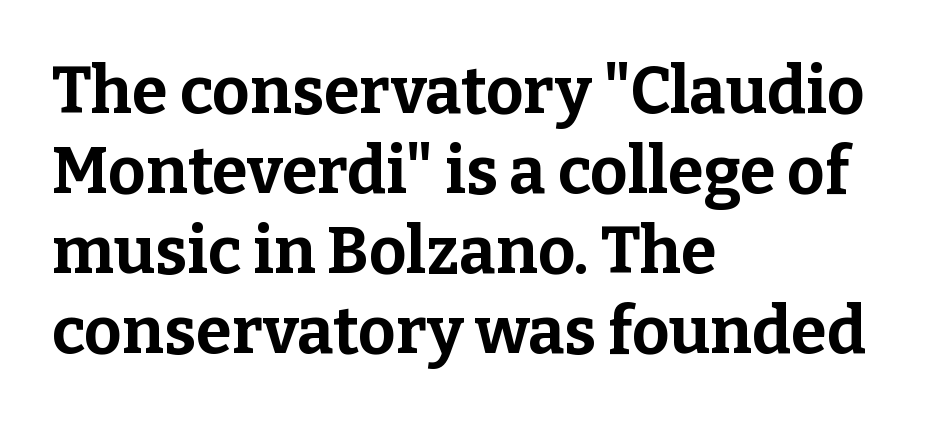
Q: Is the text bold? A: Yes.
Q: Is the text italic (slanted)? A: No, it is upright.
Q: Is the typeface a serif or a sans-serif typeface? A: Serif.
Q: Is the text underlined? A: No.
Q: How is the paragraph aligned? A: Left-aligned.
Q: Is the spacing between letters normal or unusually wide? A: Normal.
Q: Width (condensed, normal, or wide)? A: Normal.
Q: Stroke contrast? A: Low.
Q: x-height? A: Medium.
Q: Monospaced? A: No.
